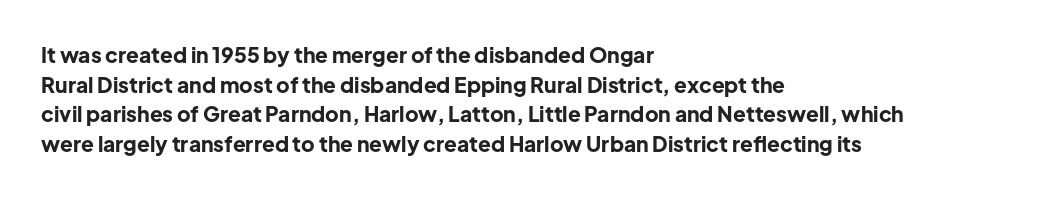
{"italic": "no", "bold": "yes", "underline": "no", "align": "left", "line_spacing": "normal", "line_spacing_ratio": 1.41, "letter_spacing": "normal", "letter_spacing_em": 0.0, "glyph_px": 21}
